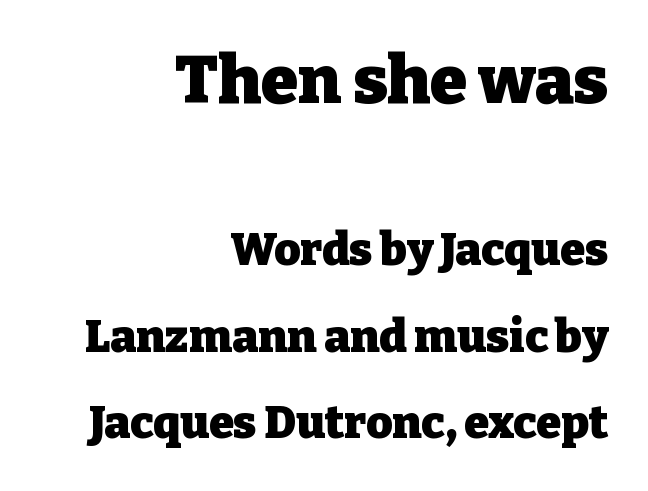
The image shows 67 px heavy serif type, upright; set right-aligned, loose line spacing (1.92x), normal letter spacing, not underlined; the first (top) block is 1.49x larger; low stroke contrast and a medium x-height.
